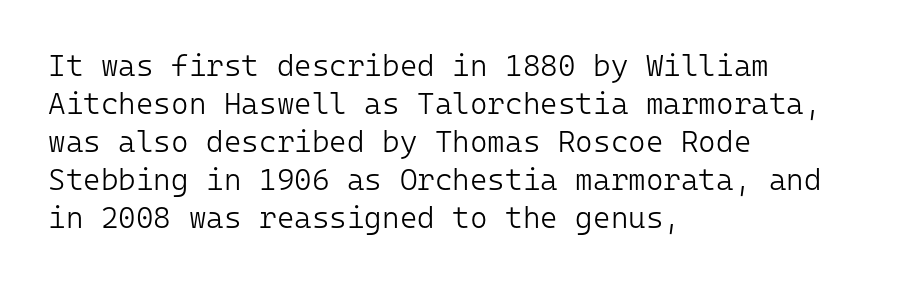
{"serif": "no", "italic": "no", "bold": "no", "weight": "light", "width": "normal", "stroke_contrast": "low", "x_height": "medium", "monospaced": "yes", "underline": "no", "align": "left", "line_spacing": "normal", "line_spacing_ratio": 1.27, "letter_spacing": "normal", "letter_spacing_em": 0.0, "glyph_px": 30}
